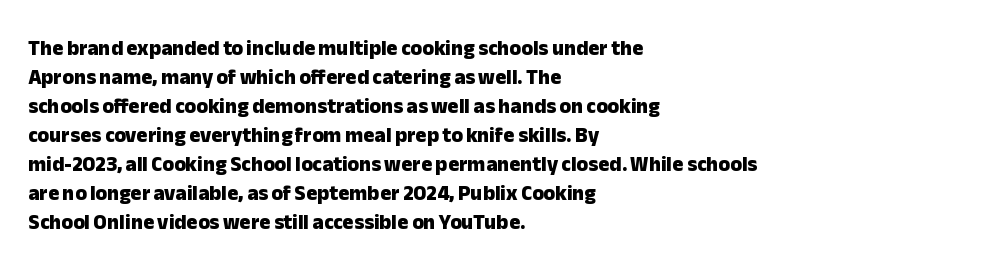
The image shows 21 px bold type, upright; set left-aligned, normal line spacing (1.38x), normal letter spacing, not underlined.
